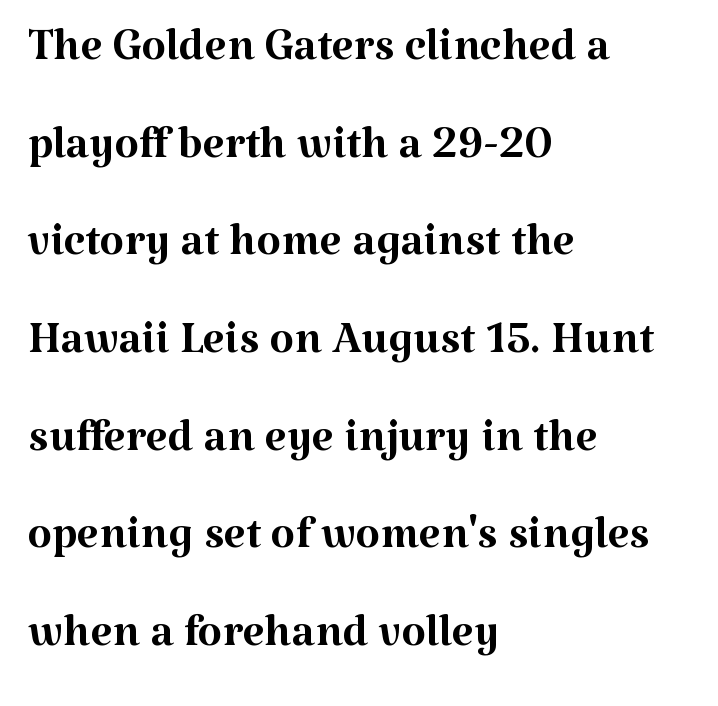
The image shows 63 px regular-weight serif type, upright; set left-aligned, normal line spacing (1.55x), normal letter spacing, not underlined; medium stroke contrast and a medium x-height.
